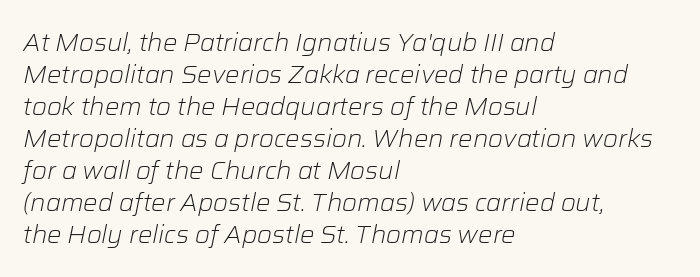
The rag falls on the right side of this text block. Just letters on the line, the space beneath them empty. Quick note: interline space is typical. Tracking here is standard; glyphs follow each other at the usual distance.
